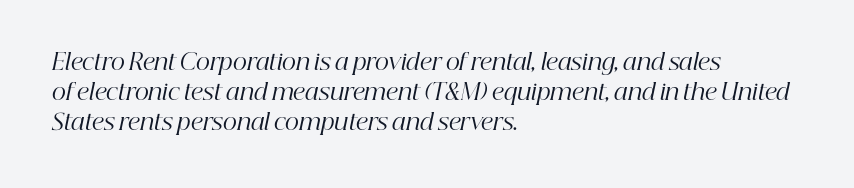
{"italic": "yes", "lean": "right", "slant_degrees": 12, "bold": "no", "underline": "no", "align": "left", "line_spacing": "normal", "line_spacing_ratio": 1.37, "letter_spacing": "normal", "letter_spacing_em": 0.0, "glyph_px": 22}
